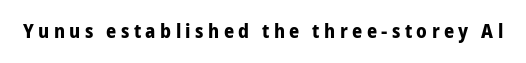
{"italic": "no", "bold": "yes", "underline": "no", "letter_spacing": "wide", "letter_spacing_em": 0.22, "glyph_px": 20}
